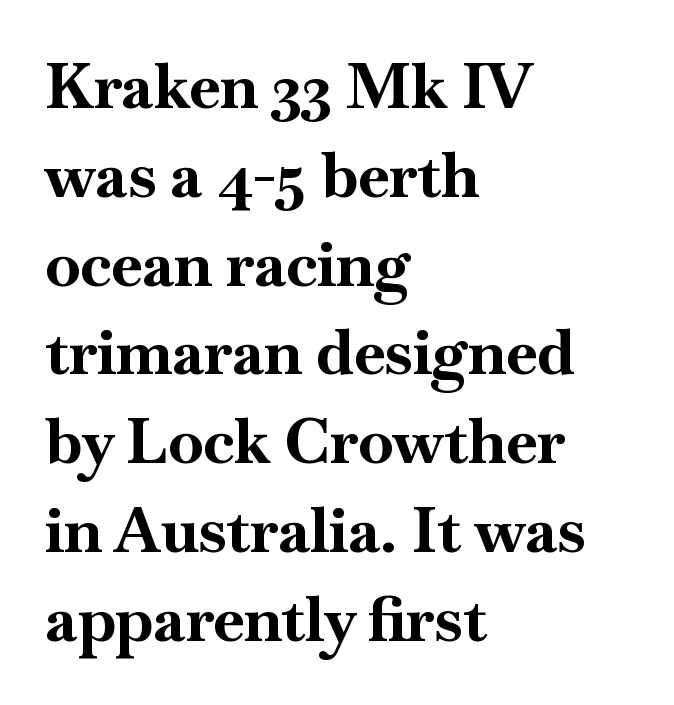
Do the characters align in a grid? No, the font is proportional. All the whitespace from short lines collects on the right. If you measured baseline to baseline, you'd find a middling distance. This rendering employs a face with finishing strokes, i.e., a serif.
